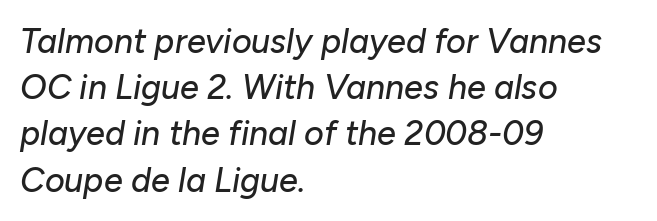
Q: Is the text italic (slanted)? A: Yes, it leans right by about 10 degrees.
Q: Is the text underlined? A: No.
Q: How is the paragraph aligned? A: Left-aligned.
Q: Is the spacing between letters normal or unusually wide? A: Normal.
Q: Is the spacing between lines tight, normal or loose? A: Normal.
Q: Width (condensed, normal, or wide)? A: Normal.
Q: Stroke contrast? A: Low.
Q: x-height? A: Medium.
Q: Monospaced? A: No.
